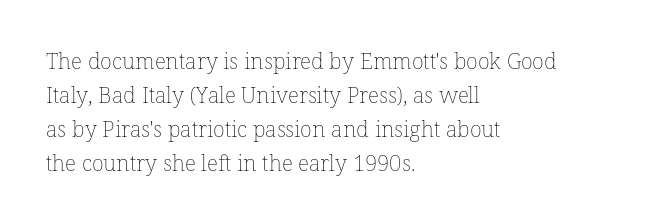
Q: Is the text bold? A: No.
Q: Is the text italic (slanted)? A: No, it is upright.
Q: Is the text underlined? A: No.
Q: How is the paragraph aligned? A: Left-aligned.
Q: Is the spacing between letters normal or unusually wide? A: Normal.
Q: Is the spacing between lines tight, normal or loose? A: Normal.
